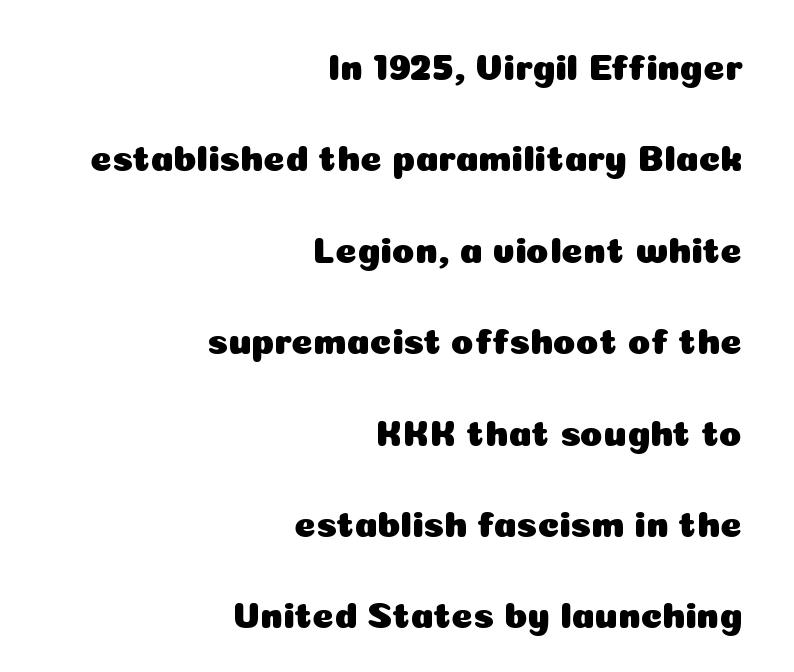
Letter spacing: default. Examine the stroke ends and you'll find no serifs. Characters remain perfectly vertical along every line. The face used here is proportionally spaced, like ordinary book or web type. Layout note: lines flush right. The line-height multiplier appears high, well above default.
